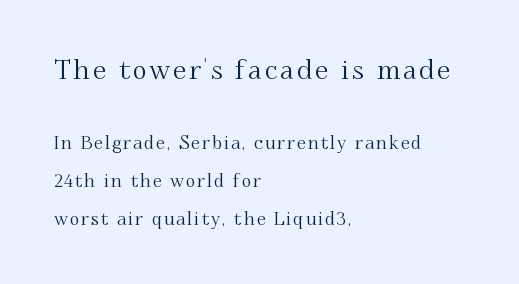
The image shows 27 px text type, upright; set left-aligned, loose line spacing (2.1x), not underlined; the first (top) block is 1.5x larger.
